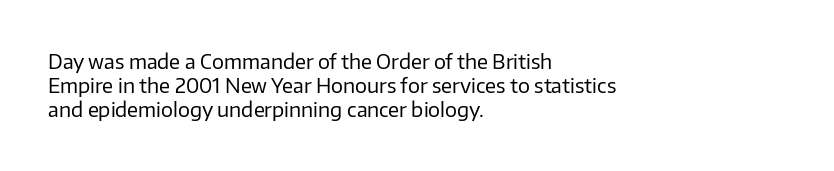
Tall strokes in this sample are plumb rather than angled. Decoration check: the copy has no underline. Words appear dense and cohesive because spacing is normal. The typesetter chose a ragged-right arrangement here.
